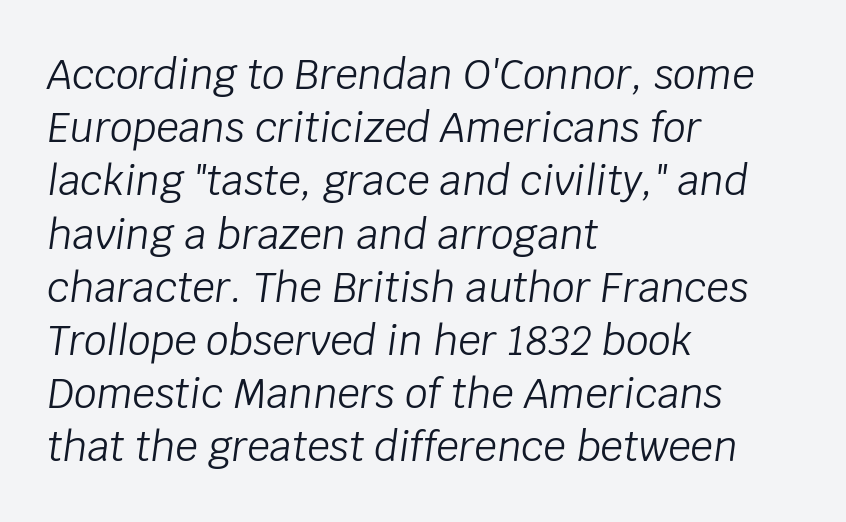
The image shows 40 px light type, italic (leaning right); set left-aligned, normal line spacing (1.33x), normal letter spacing, not underlined; low stroke contrast and a large x-height.
